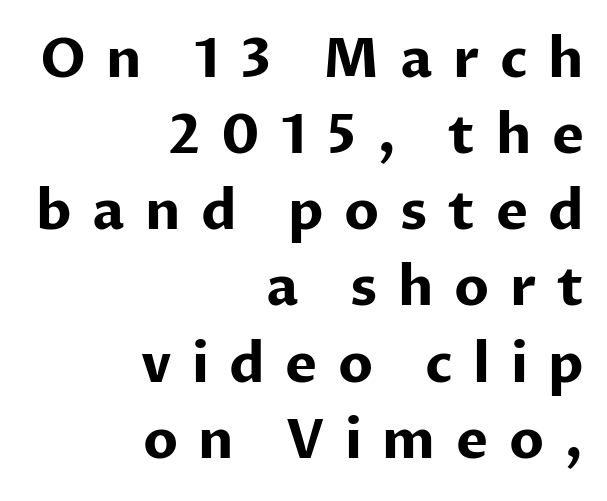
The image shows 54 px bold sans-serif type, upright; set right-aligned, normal line spacing (1.41x), unusually wide letter spacing (+0.38 em), not underlined; low stroke contrast and a medium x-height.
